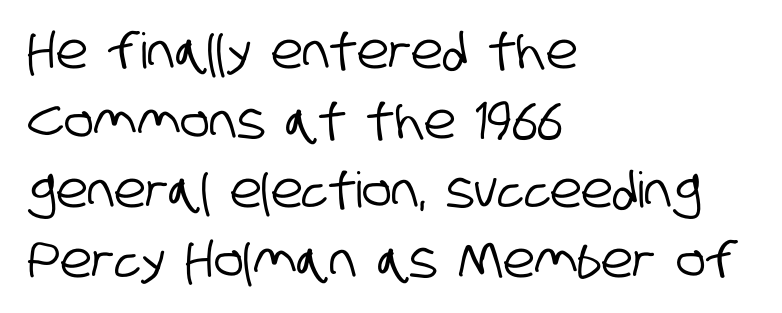
Regarding leading, the lines here are spaced in the standard way. Each letter keeps its own natural width here, so spacing adapts to shape. These lines are composed in type without serifs. Tracking here is standard; glyphs follow each other at the usual distance.
